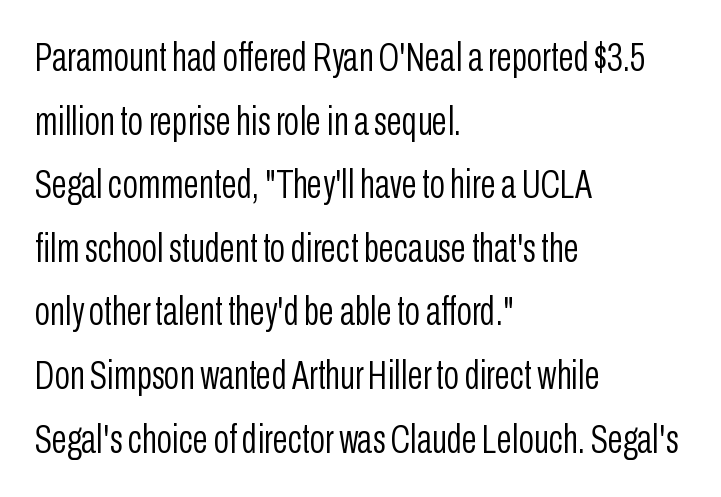
Q: Is the text bold? A: No.
Q: Is the text italic (slanted)? A: No, it is upright.
Q: Is the typeface a serif or a sans-serif typeface? A: Sans-serif.
Q: Is the text underlined? A: No.
Q: How is the paragraph aligned? A: Left-aligned.
Q: Is the spacing between letters normal or unusually wide? A: Normal.
Q: Is the spacing between lines tight, normal or loose? A: Normal.
Q: Width (condensed, normal, or wide)? A: Condensed.
Q: Stroke contrast? A: Low.
Q: x-height? A: Medium.
Q: Monospaced? A: No.
